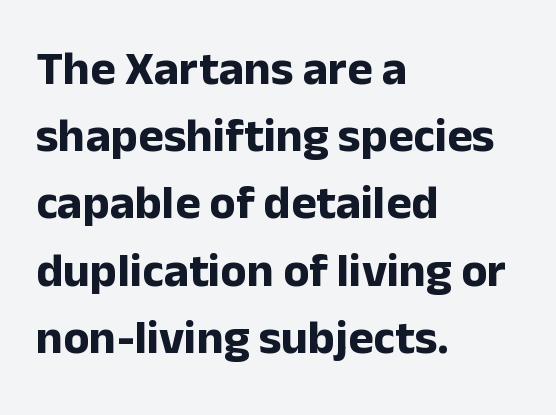
{"serif": "no", "italic": "no", "bold": "yes", "weight": "bold", "width": "normal", "stroke_contrast": "low", "x_height": "medium", "monospaced": "no", "underline": "no", "align": "left", "line_spacing": "normal", "line_spacing_ratio": 1.4, "letter_spacing": "normal", "letter_spacing_em": 0.0, "glyph_px": 48}
